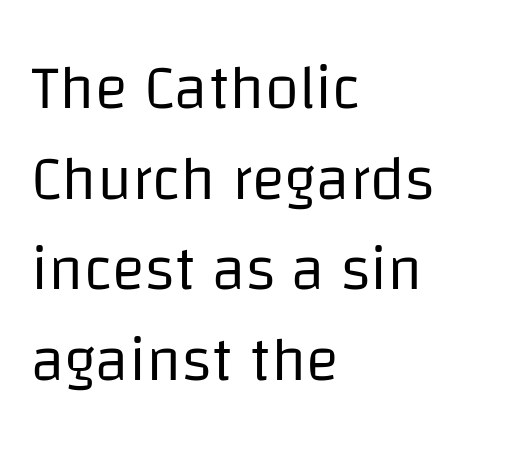
{"serif": "no", "italic": "no", "bold": "no", "weight": "regular", "width": "normal", "stroke_contrast": "low", "x_height": "large", "monospaced": "no", "underline": "no", "align": "left", "line_spacing": "normal", "line_spacing_ratio": 1.46, "letter_spacing": "normal", "letter_spacing_em": 0.0, "glyph_px": 62}
